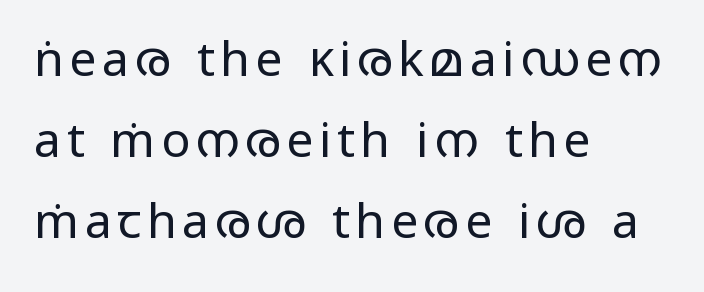
Each row of text sits above clean, open space. A roman cut, with each character standing at attention. The lines in this sample share a left origin and differ only in where they stop. Stems and bowls with no extra thickness — not bold.
